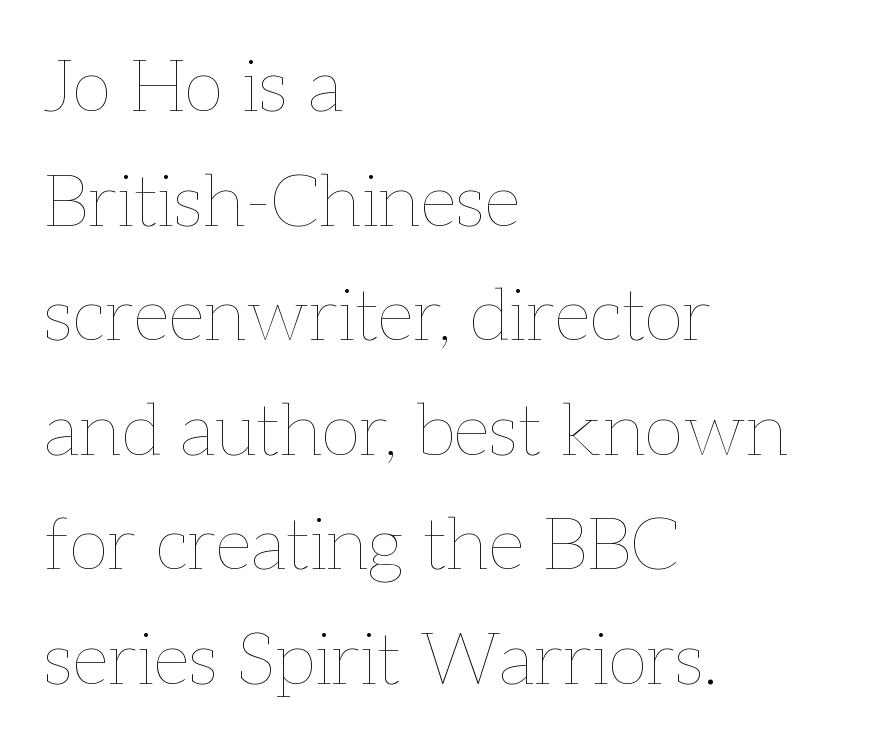
Beneath every word, the page is bare. Counters stay open thanks to moderate or lighter strokes. Italic? Not at all — the glyphs are vertical. The horizontal fit of the characters is conventional and even.
